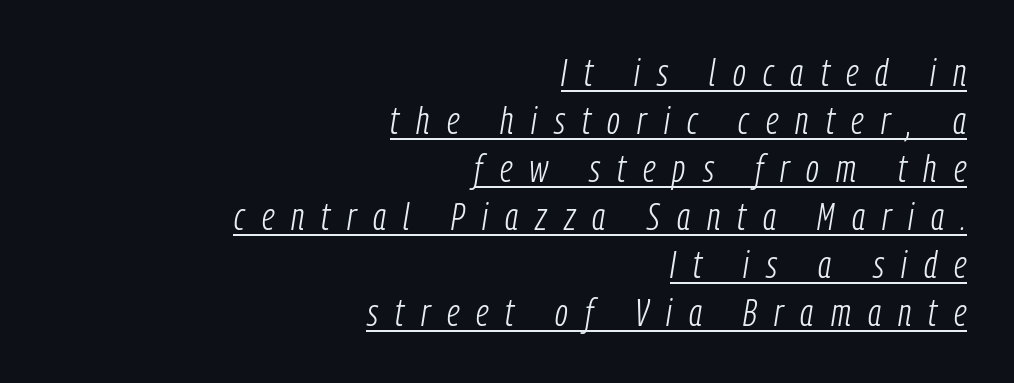
Q: Is the text bold? A: No.
Q: Is the text italic (slanted)? A: Yes, it leans right by about 9 degrees.
Q: Is the text underlined? A: Yes.
Q: How is the paragraph aligned? A: Right-aligned.
Q: Is the spacing between letters normal or unusually wide? A: Unusually wide.
Q: Width (condensed, normal, or wide)? A: Condensed.
Q: Stroke contrast? A: Low.
Q: x-height? A: Medium.
Q: Monospaced? A: No.
